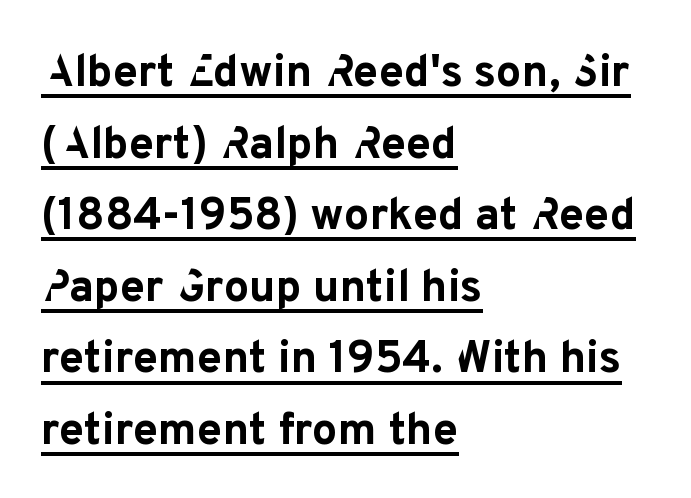
Q: Is the text bold? A: Yes.
Q: Is the text italic (slanted)? A: No, it is upright.
Q: Is the typeface a serif or a sans-serif typeface? A: Sans-serif.
Q: Is the text underlined? A: Yes.
Q: How is the paragraph aligned? A: Left-aligned.
Q: Is the spacing between letters normal or unusually wide? A: Normal.
Q: Is the spacing between lines tight, normal or loose? A: Normal.
Q: Width (condensed, normal, or wide)? A: Normal.
Q: Stroke contrast? A: Low.
Q: x-height? A: Medium.
Q: Monospaced? A: No.
